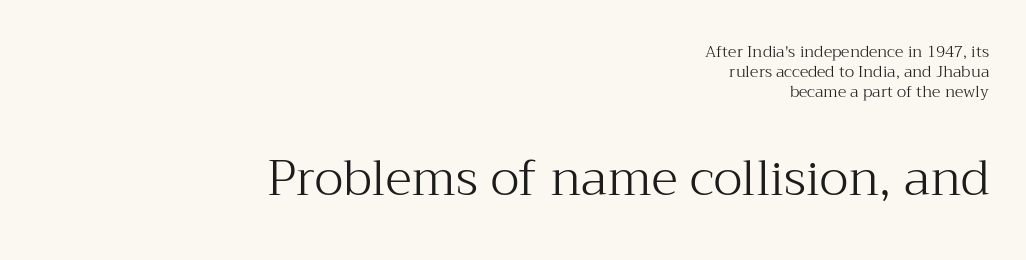
The image shows 49 px light serif type, upright; set right-aligned, normal line spacing (1.25x), normal letter spacing, not underlined; the second (bottom) block is 3.06x larger; medium stroke contrast and a medium x-height.
